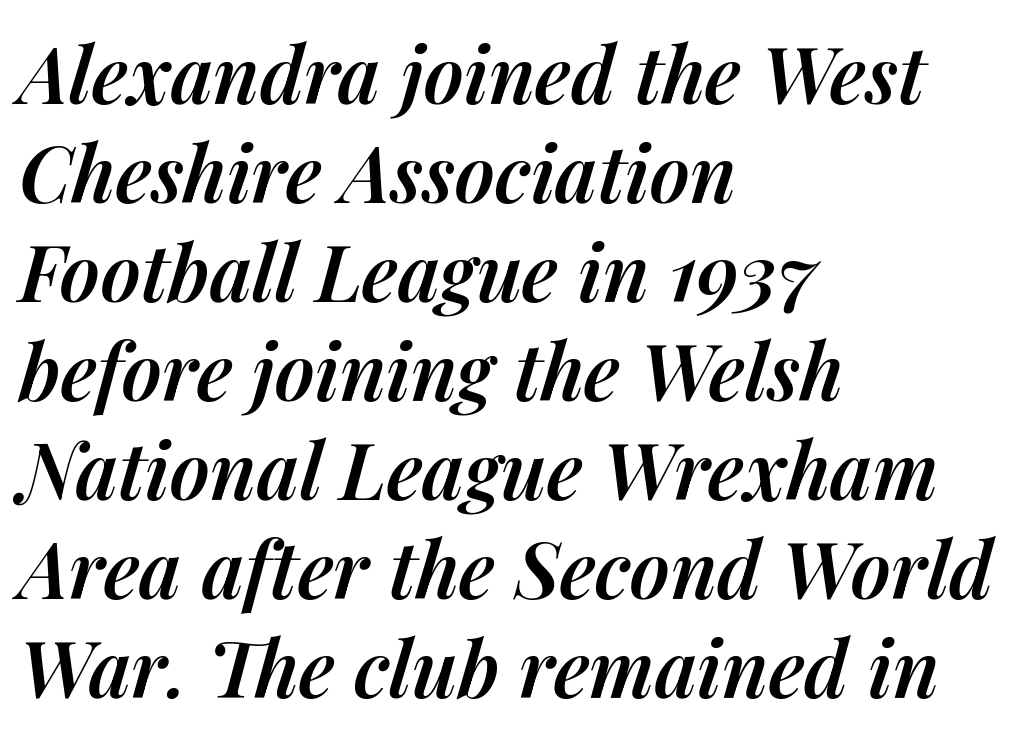
The passage shown is semibold, sitting just below true bold. Whoever set this chose a conventional vertical rhythm. The text block is weighted toward the left margin, trailing off unevenly rightward. Varying glyph widths throughout — classic text-font behaviour.
